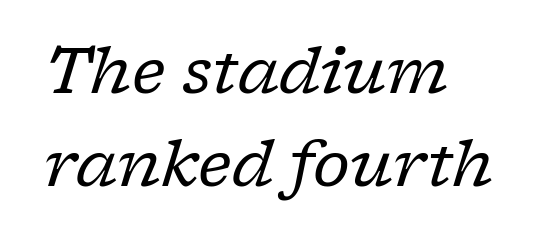
Q: Is the text bold? A: No.
Q: Is the text italic (slanted)? A: Yes, it leans right by about 17 degrees.
Q: Is the typeface a serif or a sans-serif typeface? A: Serif.
Q: Is the text underlined? A: No.
Q: How is the paragraph aligned? A: Left-aligned.
Q: Is the spacing between letters normal or unusually wide? A: Normal.
Q: Is the spacing between lines tight, normal or loose? A: Normal.
Q: Width (condensed, normal, or wide)? A: Normal.
Q: Stroke contrast? A: Low.
Q: x-height? A: Medium.
Q: Monospaced? A: No.
